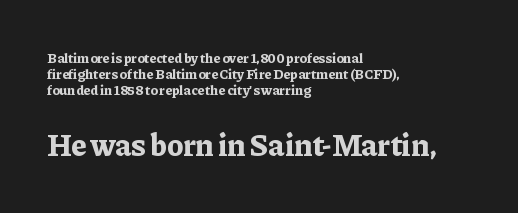
Q: Is the text bold? A: Yes.
Q: Is the text italic (slanted)? A: No, it is upright.
Q: Is the typeface a serif or a sans-serif typeface? A: Serif.
Q: Is the text underlined? A: No.
Q: How is the paragraph aligned? A: Left-aligned.
Q: Is the spacing between letters normal or unusually wide? A: Normal.
Q: Which block of text is set in a larger size, the first (top) or the second (bottom)? A: The second (bottom) one.
Q: Width (condensed, normal, or wide)? A: Normal.
Q: Stroke contrast? A: Low.
Q: x-height? A: Medium.
Q: Monospaced? A: No.
